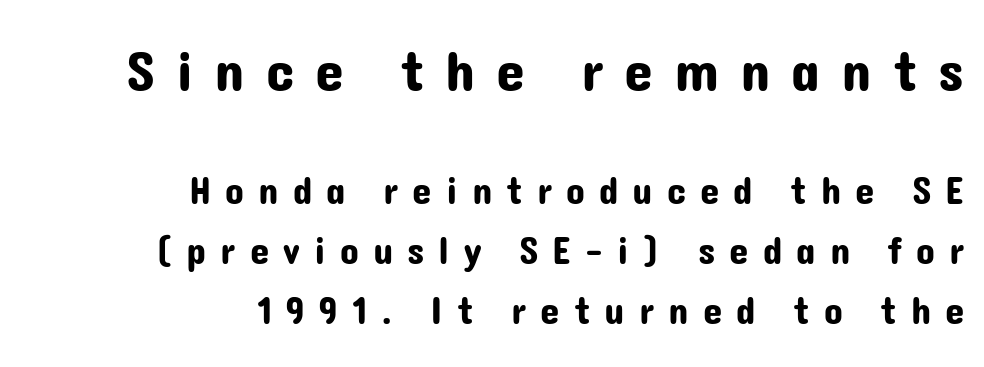
Q: Is the text italic (slanted)? A: No, it is upright.
Q: Is the typeface a serif or a sans-serif typeface? A: Sans-serif.
Q: Is the text underlined? A: No.
Q: How is the paragraph aligned? A: Right-aligned.
Q: Is the spacing between letters normal or unusually wide? A: Unusually wide.
Q: Is the spacing between lines tight, normal or loose? A: Normal.
Q: Which block of text is set in a larger size, the first (top) or the second (bottom)? A: The first (top) one.
Q: Width (condensed, normal, or wide)? A: Normal.
Q: Stroke contrast? A: Low.
Q: x-height? A: Medium.
Q: Monospaced? A: No.
